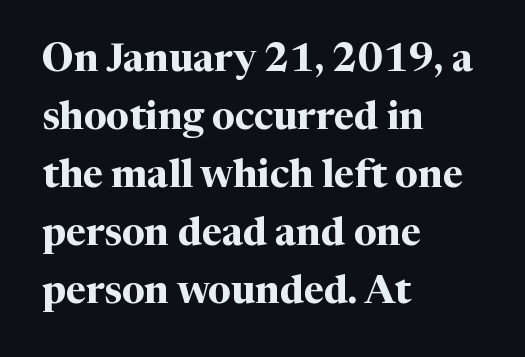
The image shows 39 px bold serif type, upright; set left-aligned, normal line spacing (1.49x), normal letter spacing, not underlined; medium stroke contrast and a medium x-height.
